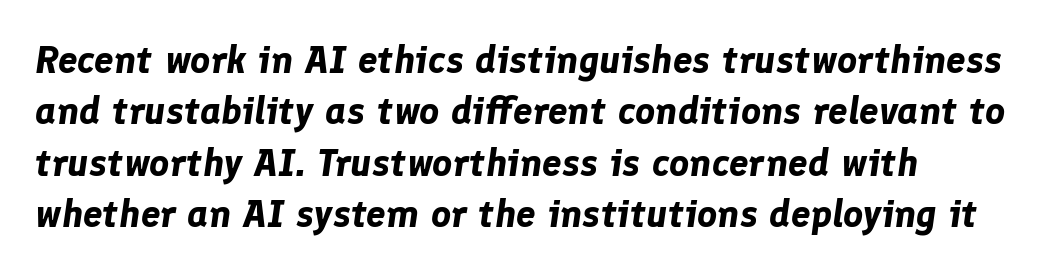
What's the leading like? Ordinary, nothing unusual. Quick note: italic. The passage shown is typed in a proportional face where columns would drift. Heavy, bold letterforms. The gap between lines stays unmarked.
